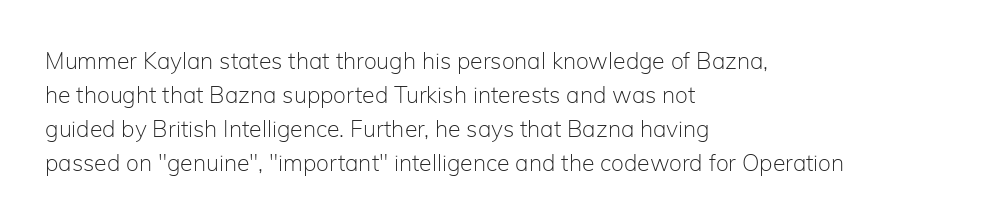
{"italic": "no", "bold": "no", "underline": "no", "align": "left", "line_spacing": "normal", "line_spacing_ratio": 1.48, "letter_spacing": "normal", "letter_spacing_em": 0.0, "glyph_px": 23}
